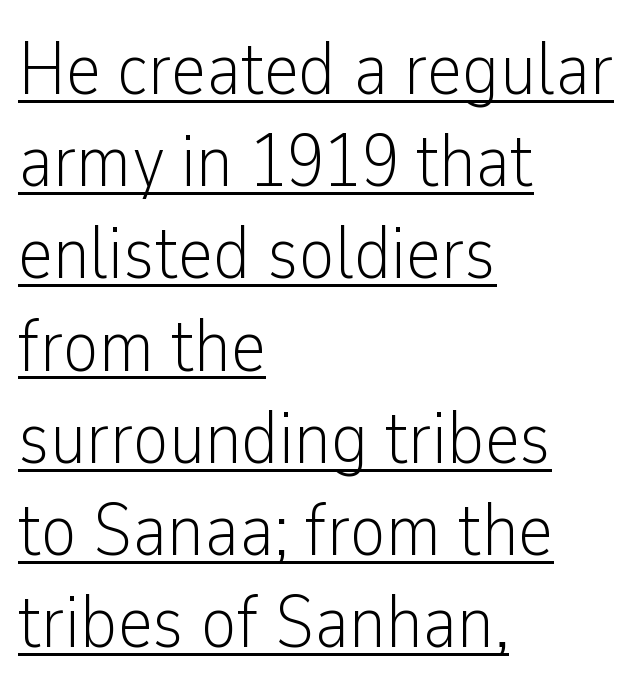
Q: Is the text bold? A: No.
Q: Is the text italic (slanted)? A: No, it is upright.
Q: Is the typeface a serif or a sans-serif typeface? A: Sans-serif.
Q: Is the text underlined? A: Yes.
Q: How is the paragraph aligned? A: Left-aligned.
Q: Is the spacing between letters normal or unusually wide? A: Normal.
Q: Width (condensed, normal, or wide)? A: Condensed.
Q: Stroke contrast? A: Low.
Q: x-height? A: Medium.
Q: Monospaced? A: No.
